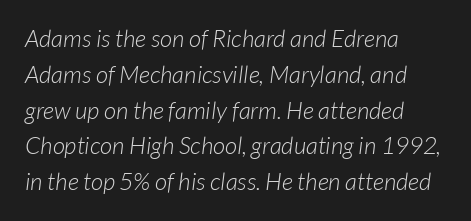
The image shows 24 px text type; set left-aligned, normal line spacing (1.49x), normal letter spacing, not underlined.
